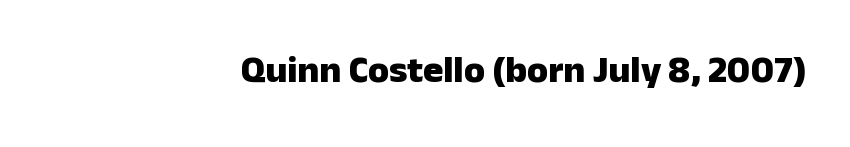
Q: Is the text bold? A: Yes.
Q: Is the text italic (slanted)? A: No, it is upright.
Q: Is the typeface a serif or a sans-serif typeface? A: Sans-serif.
Q: Is the text underlined? A: No.
Q: How is the paragraph aligned? A: Right-aligned.
Q: Is the spacing between letters normal or unusually wide? A: Normal.
Q: Width (condensed, normal, or wide)? A: Normal.
Q: Stroke contrast? A: Low.
Q: x-height? A: Medium.
Q: Monospaced? A: No.
